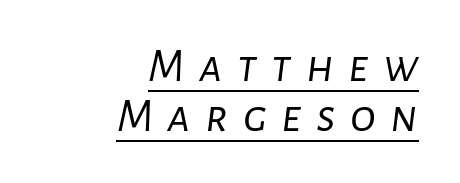
{"italic": "yes", "lean": "right", "slant_degrees": 7, "bold": "no", "weight": "light", "width": "normal", "stroke_contrast": "low", "x_height": "medium", "monospaced": "no", "underline": "yes", "align": "right", "line_spacing": "tight", "line_spacing_ratio": 1.04, "letter_spacing": "wide", "letter_spacing_em": 0.3, "glyph_px": 48}
